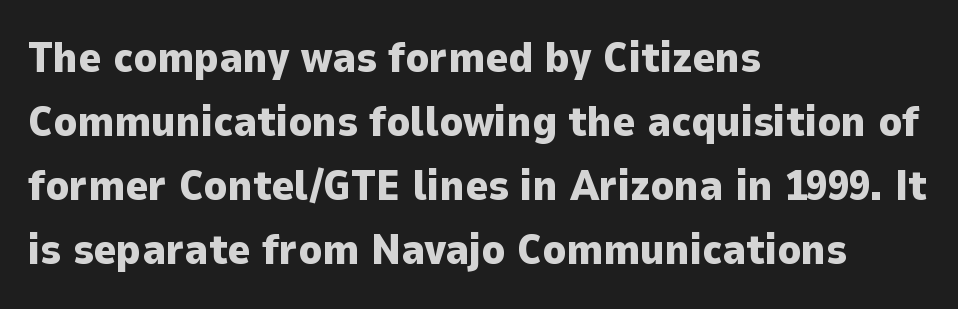
Q: Is the text bold? A: Yes.
Q: Is the text italic (slanted)? A: No, it is upright.
Q: Is the typeface a serif or a sans-serif typeface? A: Sans-serif.
Q: Is the text underlined? A: No.
Q: How is the paragraph aligned? A: Left-aligned.
Q: Is the spacing between letters normal or unusually wide? A: Normal.
Q: Is the spacing between lines tight, normal or loose? A: Normal.
Q: Width (condensed, normal, or wide)? A: Normal.
Q: Stroke contrast? A: Low.
Q: x-height? A: Medium.
Q: Monospaced? A: No.
